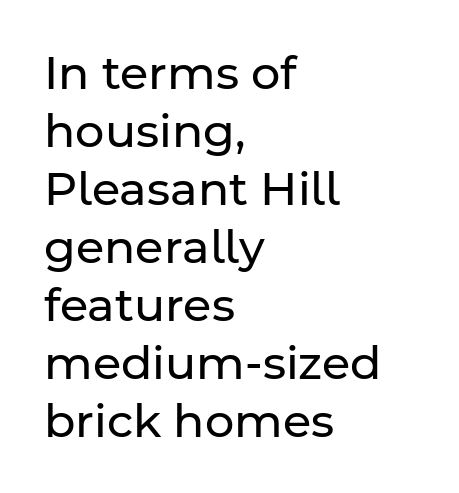
{"serif": "no", "italic": "no", "bold": "no", "weight": "regular", "width": "normal", "stroke_contrast": "low", "x_height": "medium", "monospaced": "no", "underline": "no", "align": "left", "line_spacing": "normal", "line_spacing_ratio": 1.26, "letter_spacing": "normal", "letter_spacing_em": 0.0, "glyph_px": 46}
